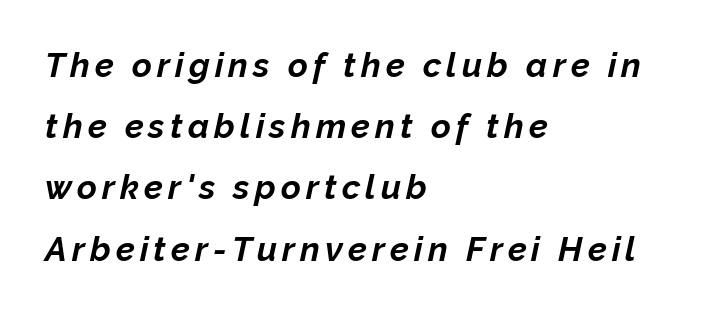
Think of a printed novel: that variable character pitch is what you see here. The whole block is typeset with a tilt. Chunky letters — that's bold for sure. Notice how the passage keeps a crisp vertical edge on the left only.
